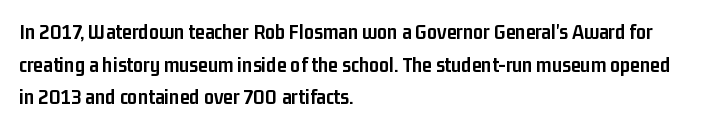
{"italic": "no", "bold": "yes", "underline": "no", "align": "left", "line_spacing": "normal", "line_spacing_ratio": 1.48, "letter_spacing": "normal", "letter_spacing_em": 0.0, "glyph_px": 22}
